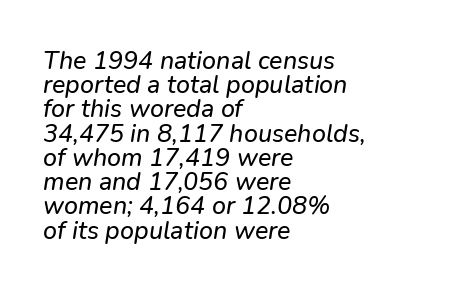
{"underline": "no", "align": "left", "line_spacing": "tight", "line_spacing_ratio": 0.97, "letter_spacing": "normal", "letter_spacing_em": 0.0, "glyph_px": 25}
